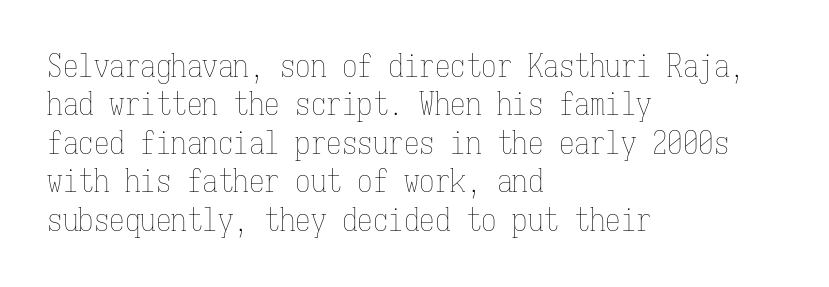
Q: Is the text bold? A: No.
Q: Is the text italic (slanted)? A: No, it is upright.
Q: Is the text underlined? A: No.
Q: How is the paragraph aligned? A: Left-aligned.
Q: Is the spacing between letters normal or unusually wide? A: Normal.
Q: Width (condensed, normal, or wide)? A: Condensed.
Q: Stroke contrast? A: Low.
Q: x-height? A: Medium.
Q: Monospaced? A: Yes.
